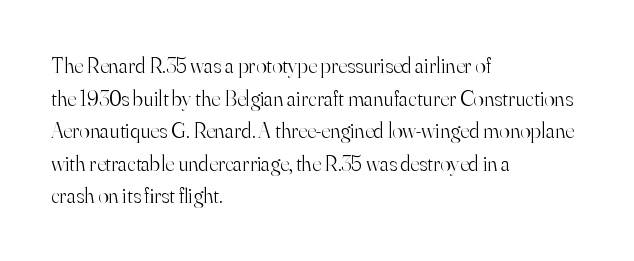
Q: Is the text bold? A: No.
Q: Is the text italic (slanted)? A: No, it is upright.
Q: Is the text underlined? A: No.
Q: How is the paragraph aligned? A: Left-aligned.
Q: Is the spacing between letters normal or unusually wide? A: Normal.
Q: Is the spacing between lines tight, normal or loose? A: Normal.
